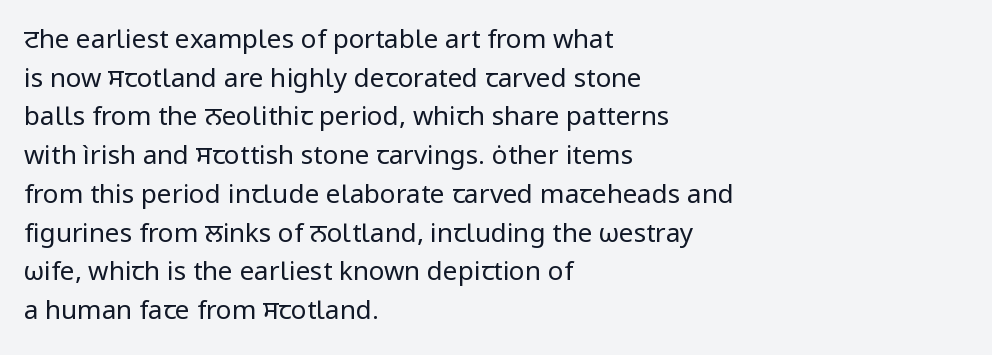
{"italic": "no", "bold": "no", "underline": "no", "align": "left", "line_spacing": "normal", "line_spacing_ratio": 1.49, "letter_spacing": "normal", "letter_spacing_em": 0.0, "glyph_px": 26}
